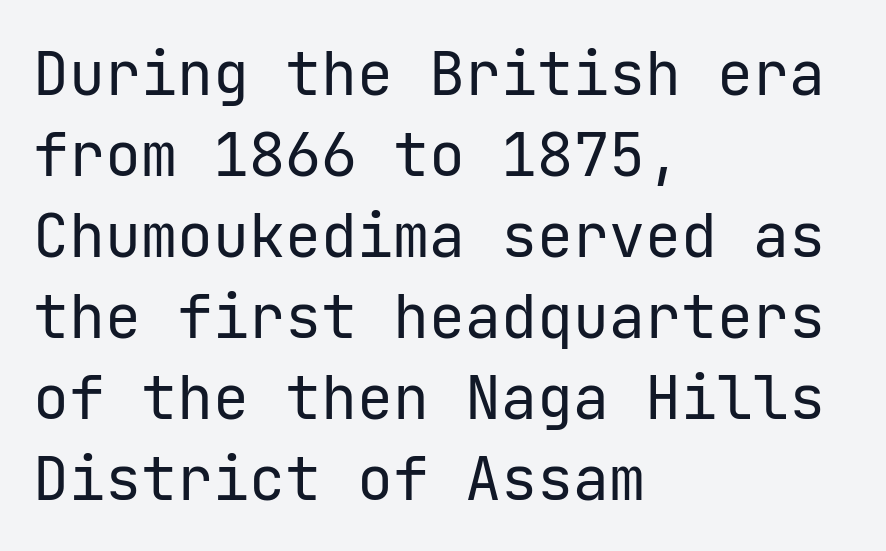
The image shows 60 px regular-weight sans-serif type, upright; set left-aligned, normal line spacing (1.35x), normal letter spacing, not underlined; low stroke contrast and a medium x-height.
